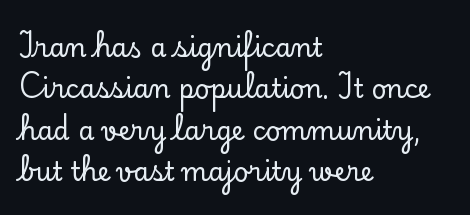
The image shows 26 px text type, upright; set left-aligned, normal line spacing (1.59x), normal letter spacing, not underlined.
